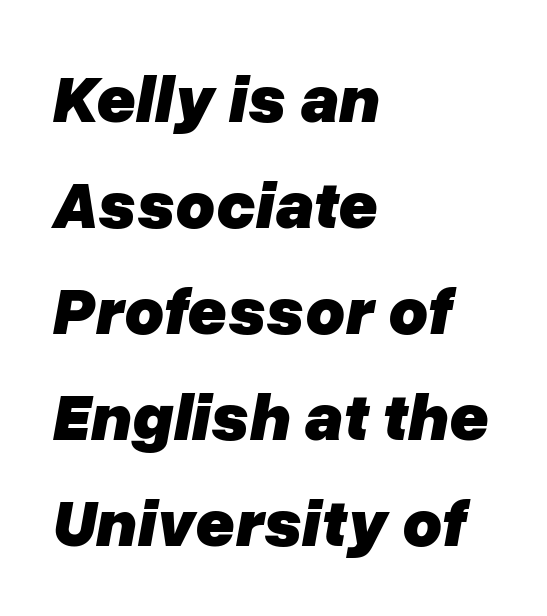
The image shows 68 px heavy type, italic (leaning right); set left-aligned, normal line spacing (1.56x), normal letter spacing, not underlined; low stroke contrast and a medium x-height.
